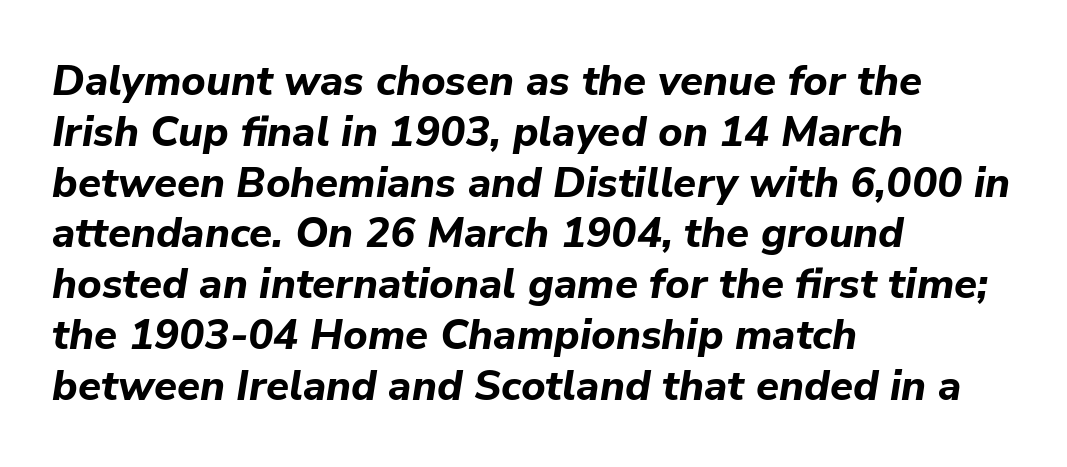
You could not count columns in this text — the font is proportionally spaced. The gap between lines stays unmarked. Is the block centered? No — it sits flush against the left margin. The face used here has the dense, thick strokes of a bold.
